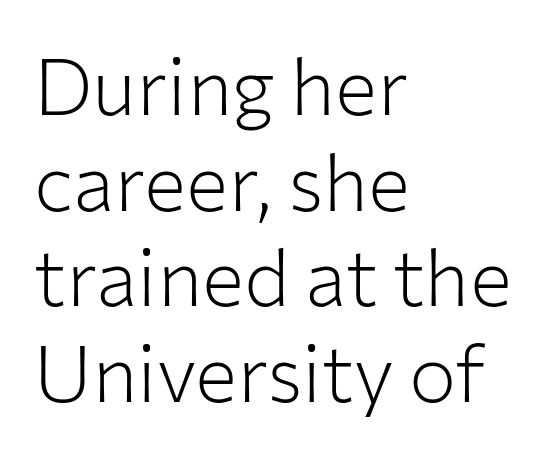
{"serif": "no", "italic": "no", "bold": "no", "weight": "light", "width": "normal", "stroke_contrast": "low", "x_height": "medium", "monospaced": "no", "underline": "no", "align": "left", "line_spacing_ratio": 1.21, "letter_spacing": "normal", "letter_spacing_em": 0.0, "glyph_px": 79}
